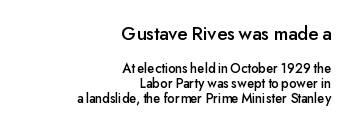
The font's upright variant was chosen for this text. Visually, the top section dominates because its glyphs are scaled up. Default kerning and tracking; the words read as compact shapes. The line-height multiplier appears low, near solid setting. Descender tails drop into unmarked territory.
